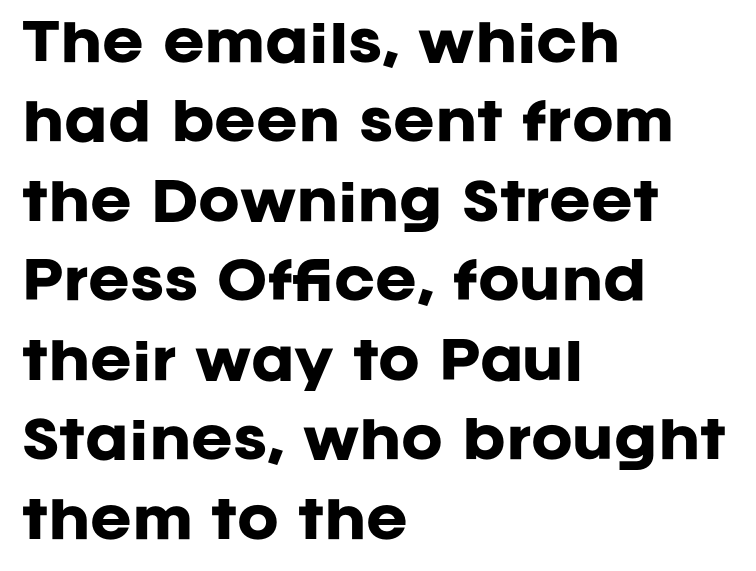
{"serif": "no", "italic": "no", "bold": "yes", "weight": "heavy", "width": "normal", "stroke_contrast": "low", "x_height": "large", "monospaced": "no", "underline": "no", "align": "left", "line_spacing": "normal", "line_spacing_ratio": 1.59, "letter_spacing": "normal", "letter_spacing_em": 0.0, "glyph_px": 50}
